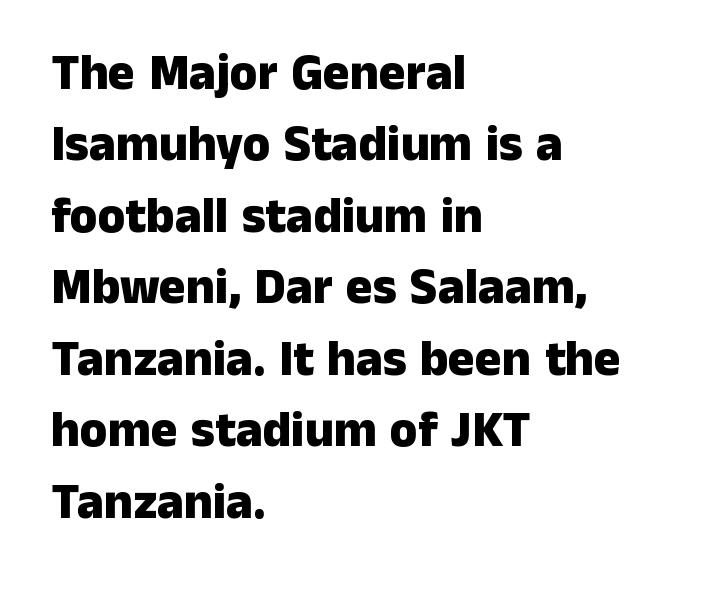
Q: Is the text bold? A: Yes.
Q: Is the text italic (slanted)? A: No, it is upright.
Q: Is the typeface a serif or a sans-serif typeface? A: Sans-serif.
Q: Is the text underlined? A: No.
Q: How is the paragraph aligned? A: Left-aligned.
Q: Is the spacing between letters normal or unusually wide? A: Normal.
Q: Is the spacing between lines tight, normal or loose? A: Normal.
Q: Width (condensed, normal, or wide)? A: Normal.
Q: Stroke contrast? A: Low.
Q: x-height? A: Medium.
Q: Monospaced? A: No.
